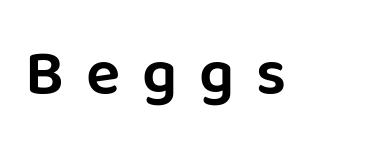
Q: Is the text italic (slanted)? A: No, it is upright.
Q: Is the typeface a serif or a sans-serif typeface? A: Sans-serif.
Q: Is the text underlined? A: No.
Q: Is the spacing between letters normal or unusually wide? A: Unusually wide.
Q: Width (condensed, normal, or wide)? A: Normal.
Q: Stroke contrast? A: Low.
Q: x-height? A: Large.
Q: Monospaced? A: No.
